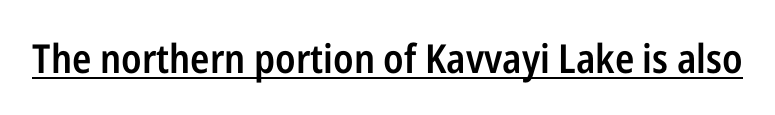
Quick note: underline on. The lettering holds an erect, upright posture throughout. The text was rendered using a sans face with plain stroke endings. Looks like regular typesetting: each glyph gets only the width it needs.
